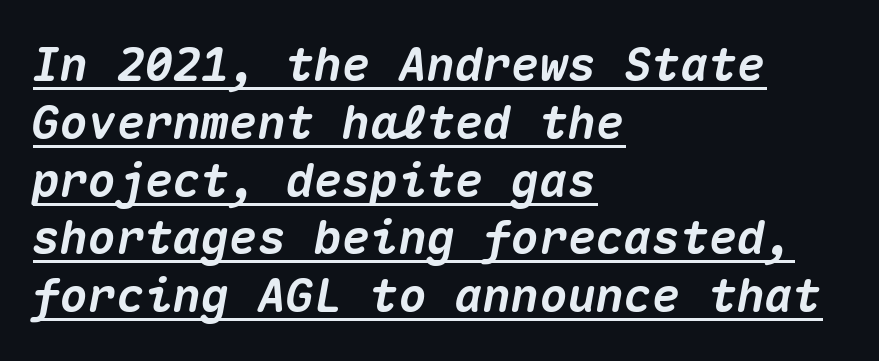
{"italic": "yes", "lean": "right", "slant_degrees": 10, "bold": "yes", "weight": "heavy", "width": "normal", "stroke_contrast": "medium", "x_height": "medium", "monospaced": "yes", "underline": "yes", "align": "left", "line_spacing_ratio": 1.23, "letter_spacing": "normal", "letter_spacing_em": 0.0, "glyph_px": 47}
